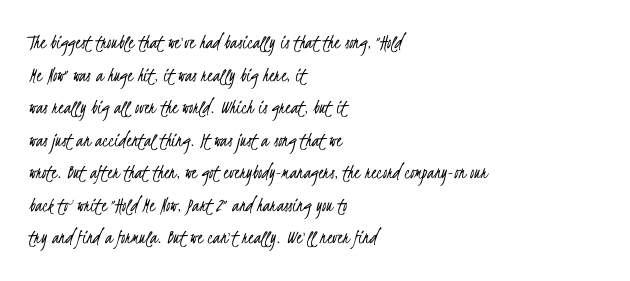
The setting favours the left margin, as ordinary paragraphs usually do. The strokes carry an ordinary text weight at most. Nobody touched the tracking dial on this one. The zone under the glyphs is completely vacant. A normal amount of white space separates one row of letters from the next.
